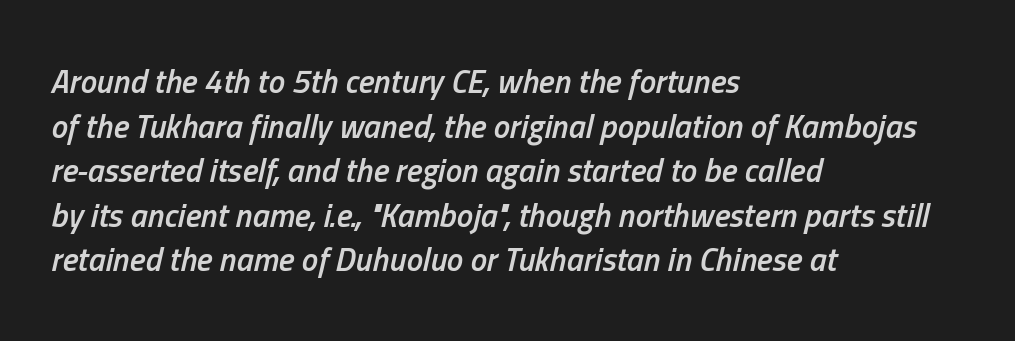
{"italic": "yes", "lean": "right", "slant_degrees": 13, "bold": "semi", "weight": "semibold", "width": "condensed", "stroke_contrast": "low", "x_height": "medium", "monospaced": "no", "underline": "no", "align": "left", "line_spacing": "normal", "line_spacing_ratio": 1.35, "letter_spacing": "normal", "letter_spacing_em": 0.0, "glyph_px": 33}
